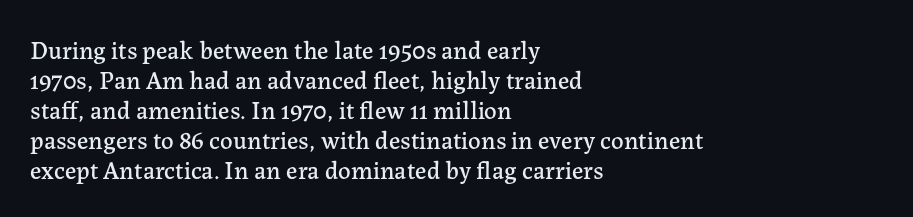
{"italic": "no", "underline": "no", "align": "left", "line_spacing_ratio": 1.2, "letter_spacing": "normal", "letter_spacing_em": 0.0, "glyph_px": 25}
